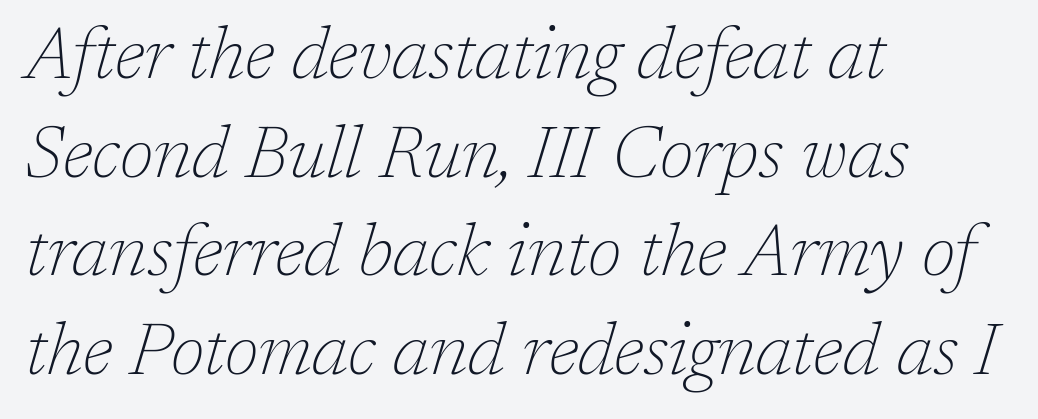
The image shows 72 px thin serif type, italic (leaning right); set left-aligned, normal line spacing (1.37x), normal letter spacing, not underlined; low stroke contrast and a medium x-height.
